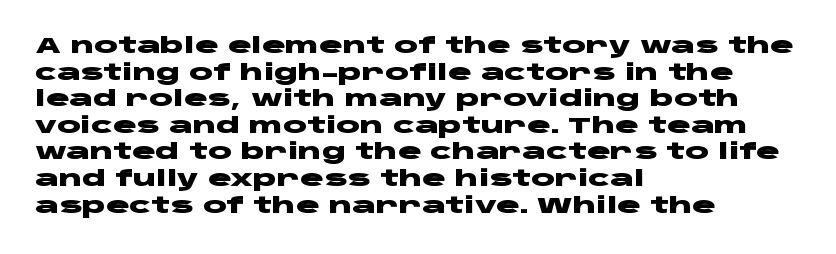
Which margin do the lines hug? The left one — the right edge is uneven. Weight check: bold — yes, fully. Tracking here is standard; glyphs follow each other at the usual distance. Unlike italic type, these characters show no tilt at all. Just letters on the line, the space beneath them empty.
